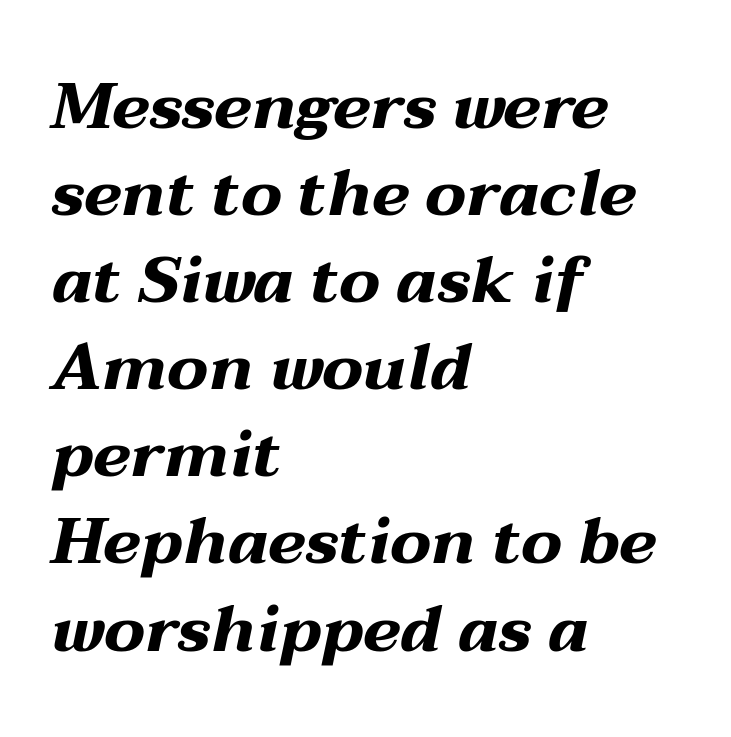
Would a proofreader flag this as italicized? Yes. Default kerning and tracking; the words read as compact shapes. Horizontal bands of white between lines are of average thickness. If you drew a ruler down the left edge, every line would touch it. You could not count columns in this text — the font is proportionally spaced.
